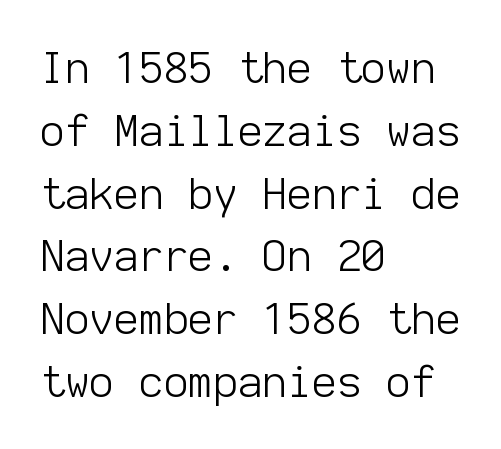
Compared with typical paragraphs, the rows here are spaced about the same. The space directly below the letters is spotless. The line texture is even and compact thanks to regular tracking. This is not heavy type; no bold has been used.
